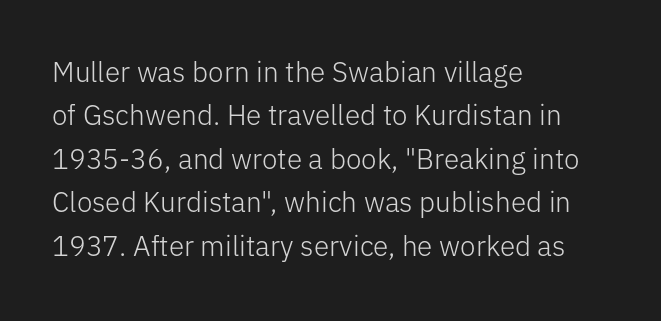
Students, observe: this is what conventionally led text looks like. These lines keep a tight, regular rhythm from letter to letter. The passage shown is typed in a proportional face where columns would drift. A clean baseline with only descenders dipping below it.
